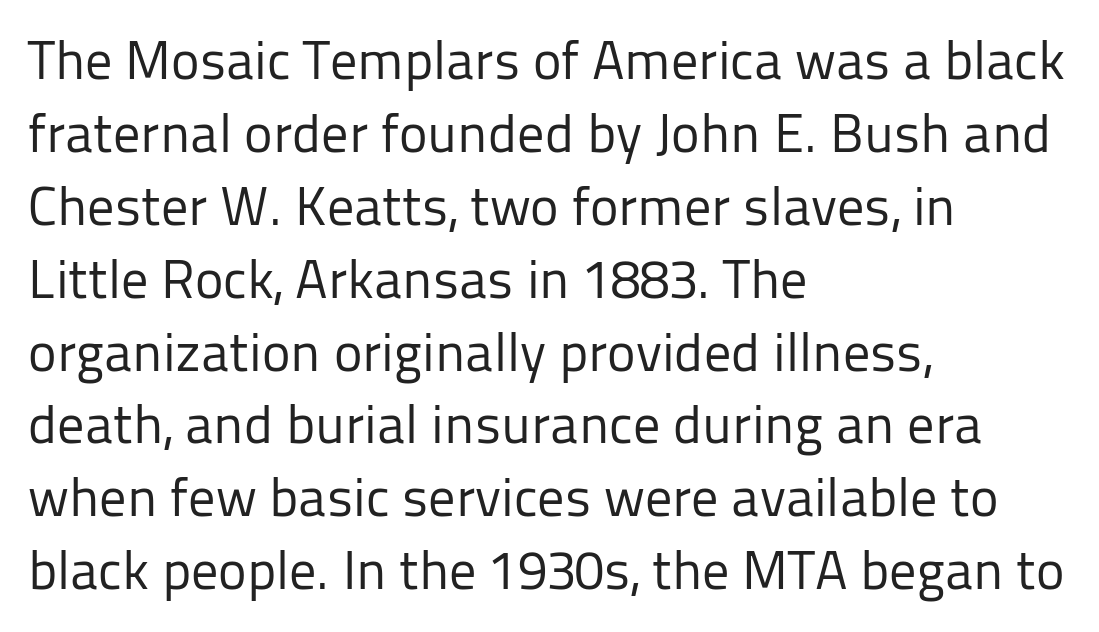
The lettering stays uniformly vertical, giving the passage a roman look. Horizontal bands of white between lines are of average thickness. Alignment: flush left. Spacing verdict: proportional, widths tailored to each character. Is the type heavy? It reads as light-to-regular instead.
